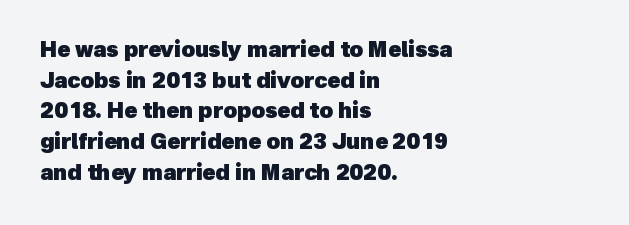
The image shows 21 px bold type; set left-aligned, normal line spacing (1.46x), normal letter spacing, not underlined.
